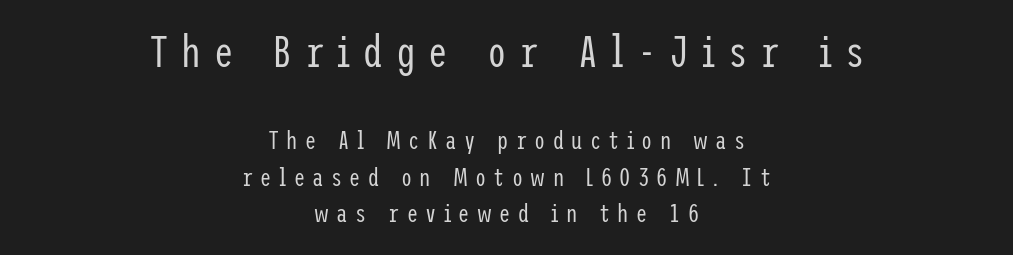
{"serif": "no", "italic": "no", "bold": "no", "weight": "regular", "width": "condensed", "stroke_contrast": "low", "x_height": "medium", "underline": "no", "align": "center", "line_spacing": "normal", "line_spacing_ratio": 1.47, "letter_spacing": "wide", "letter_spacing_em": 0.29, "larger_block": "first", "size_ratio": 1.76, "glyph_px": 44}
